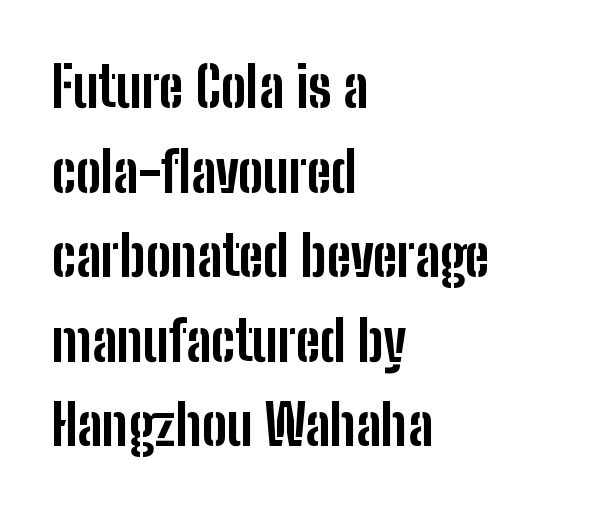
Q: Is the text bold? A: Yes.
Q: Is the text italic (slanted)? A: No, it is upright.
Q: Is the typeface a serif or a sans-serif typeface? A: Sans-serif.
Q: Is the text underlined? A: No.
Q: How is the paragraph aligned? A: Left-aligned.
Q: Is the spacing between letters normal or unusually wide? A: Normal.
Q: Is the spacing between lines tight, normal or loose? A: Normal.
Q: Width (condensed, normal, or wide)? A: Condensed.
Q: Stroke contrast? A: Low.
Q: x-height? A: Medium.
Q: Monospaced? A: No.
